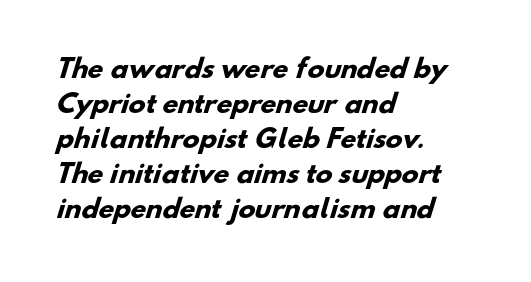
{"bold": "yes", "underline": "no", "align": "left", "line_spacing": "normal", "line_spacing_ratio": 1.4, "letter_spacing": "normal", "letter_spacing_em": 0.0, "glyph_px": 25}
